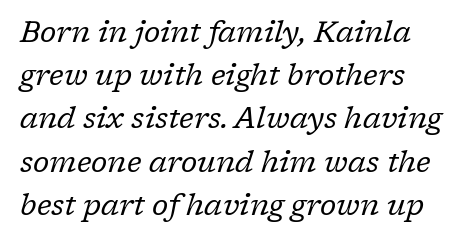
{"serif": "yes", "italic": "yes", "lean": "right", "slant_degrees": 17, "bold": "no", "weight": "regular", "width": "normal", "stroke_contrast": "low", "x_height": "medium", "monospaced": "no", "underline": "no", "align": "left", "line_spacing": "normal", "line_spacing_ratio": 1.49, "letter_spacing": "normal", "letter_spacing_em": 0.0, "glyph_px": 29}
